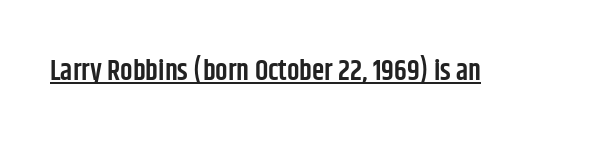
Tall strokes in this sample are plumb rather than angled. Nobody touched the tracking dial on this one. Each letter keeps its own natural width here, so spacing adapts to shape. Caption: semibold face, moderately heavy strokes. Every word sits above its own underline. Nothing sits at the stroke ends, so this counts as sans-serif.
